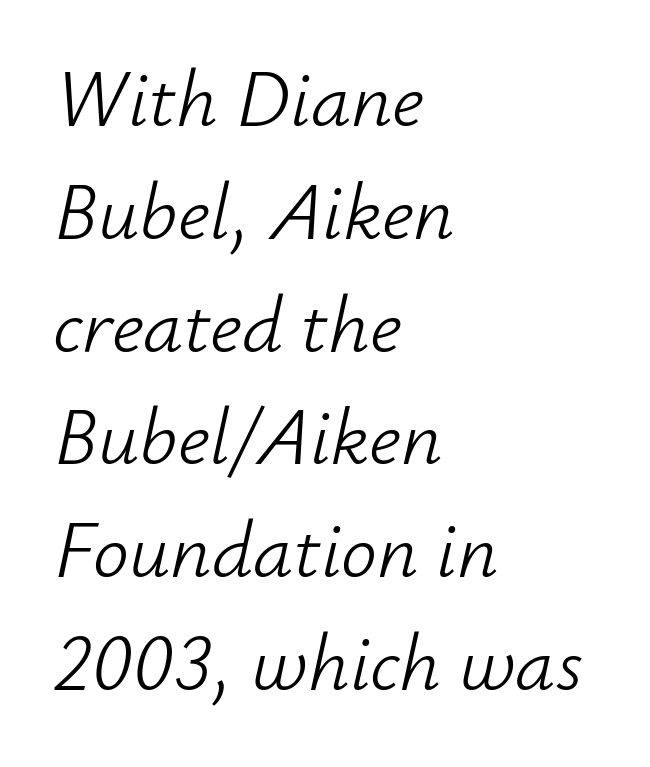
The image shows 80 px light type, italic (leaning right); set left-aligned, normal line spacing (1.41x), normal letter spacing, not underlined; low stroke contrast and a small x-height.
